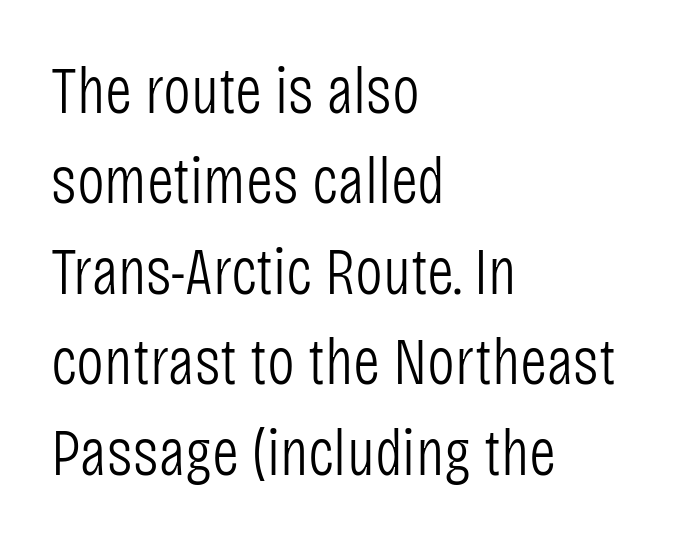
The image shows 66 px light, condensed sans-serif type, upright; set left-aligned, normal line spacing (1.37x), normal letter spacing, not underlined; low stroke contrast and a large x-height.
